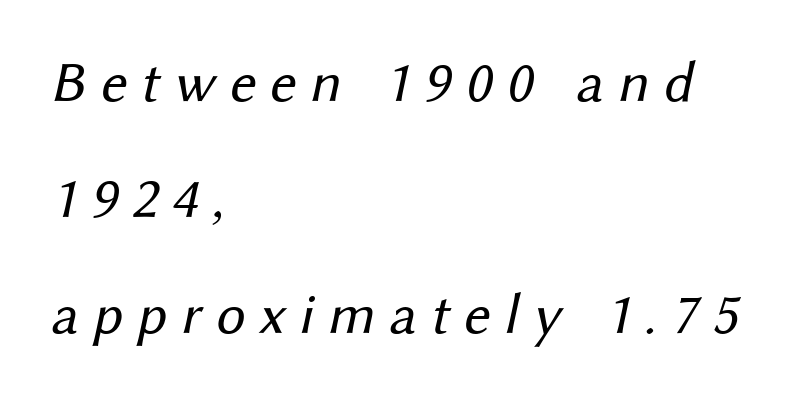
{"serif": "no", "bold": "no", "weight": "regular", "width": "normal", "stroke_contrast": "medium", "x_height": "medium", "monospaced": "no", "underline": "no", "align": "left", "line_spacing": "loose", "line_spacing_ratio": 2.0, "letter_spacing": "wide", "letter_spacing_em": 0.24, "glyph_px": 58}
